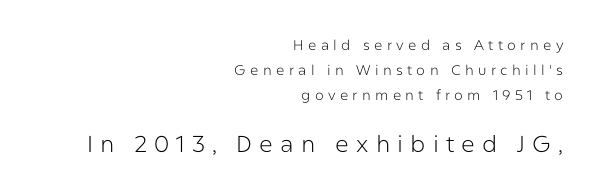
Q: Is the text bold? A: No.
Q: Is the text italic (slanted)? A: No, it is upright.
Q: Is the text underlined? A: No.
Q: How is the paragraph aligned? A: Right-aligned.
Q: Is the spacing between letters normal or unusually wide? A: Unusually wide.
Q: Which block of text is set in a larger size, the first (top) or the second (bottom)? A: The second (bottom) one.
